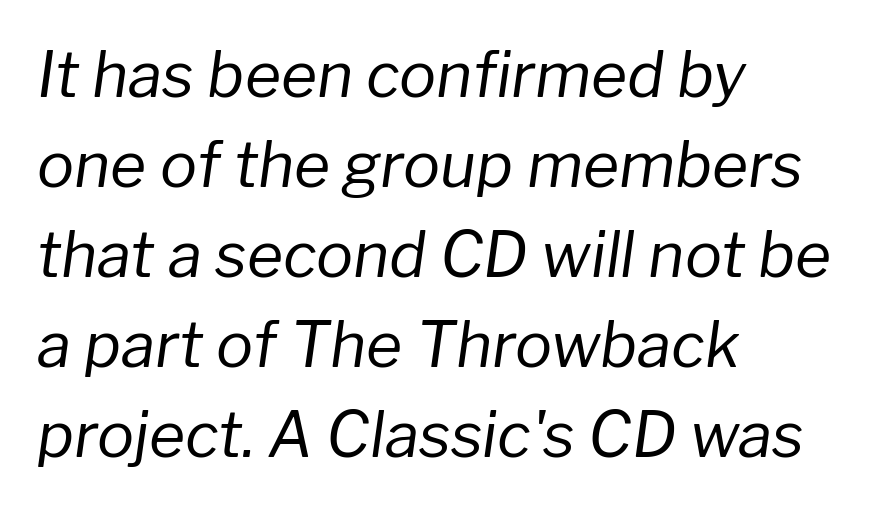
Is this a fixed-width face? No — the glyphs have proportional, varying widths. The axis of the letterforms is tilted away from vertical. Unbolded letterforms with no extra heft. This block has exactly the height ordinary leading produces. A bare baseline throughout the passage. The type is set solid horizontally, with unmodified tracking.
